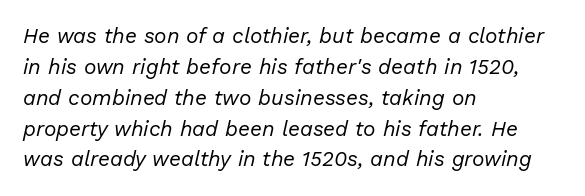
Any mark beneath the type? The region is blank. Typeset ragged right — the left edge is the straight one. Stroke mass is kept to a normal reading level or below. Observe the lean: these are italic letterforms. Is there much room between lines? A standard amount, neither cramped nor airy.
